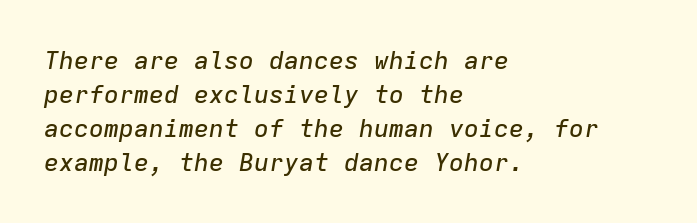
The image shows 25 px text type, italic (leaning right); set left-aligned, normal line spacing (1.36x), normal letter spacing, not underlined.
